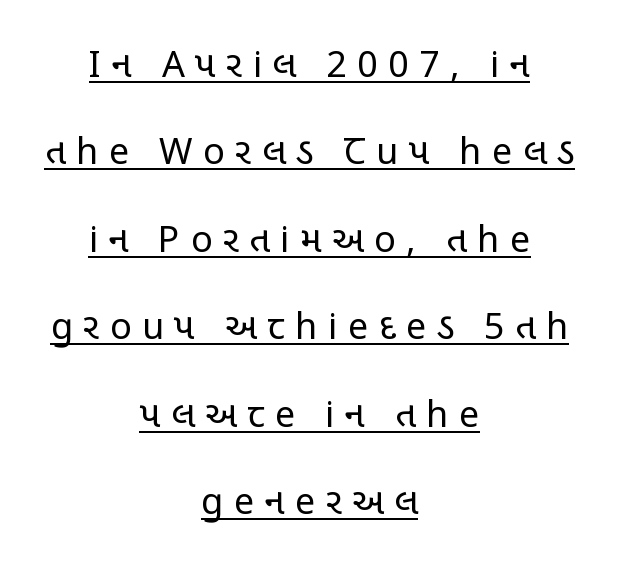
The image shows 36 px regular-weight, condensed sans-serif type, upright; set centered, loose line spacing (2.43x), unusually wide letter spacing (+0.29 em), underlined; low stroke contrast and a large x-height.
